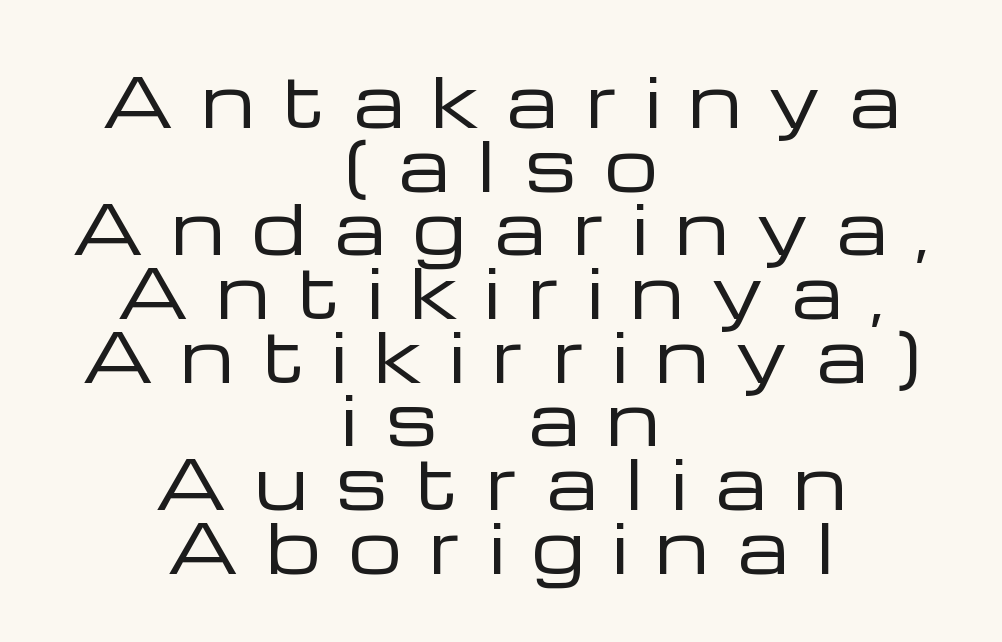
Q: Is the text bold? A: No.
Q: Is the text italic (slanted)? A: No, it is upright.
Q: Is the typeface a serif or a sans-serif typeface? A: Sans-serif.
Q: Is the text underlined? A: No.
Q: How is the paragraph aligned? A: Centered.
Q: Is the spacing between letters normal or unusually wide? A: Unusually wide.
Q: Is the spacing between lines tight, normal or loose? A: Tight.
Q: Width (condensed, normal, or wide)? A: Wide.
Q: Stroke contrast? A: Low.
Q: x-height? A: Medium.
Q: Monospaced? A: No.
